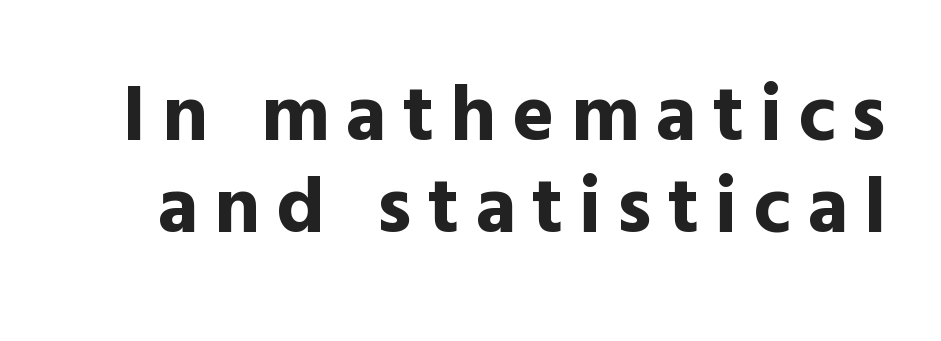
{"serif": "no", "italic": "no", "bold": "yes", "weight": "bold", "width": "normal", "x_height": "medium", "monospaced": "no", "underline": "no", "line_spacing": "tight", "line_spacing_ratio": 1.15, "letter_spacing": "wide", "letter_spacing_em": 0.2, "glyph_px": 80}
